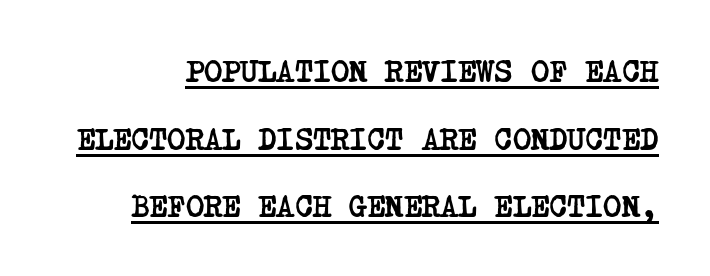
{"serif": "yes", "bold": "yes", "weight": "semibold", "width": "condensed", "stroke_contrast": "low", "x_height": "large", "underline": "yes", "line_spacing": "loose", "line_spacing_ratio": 2.18, "letter_spacing": "normal", "letter_spacing_em": 0.0, "glyph_px": 31}
